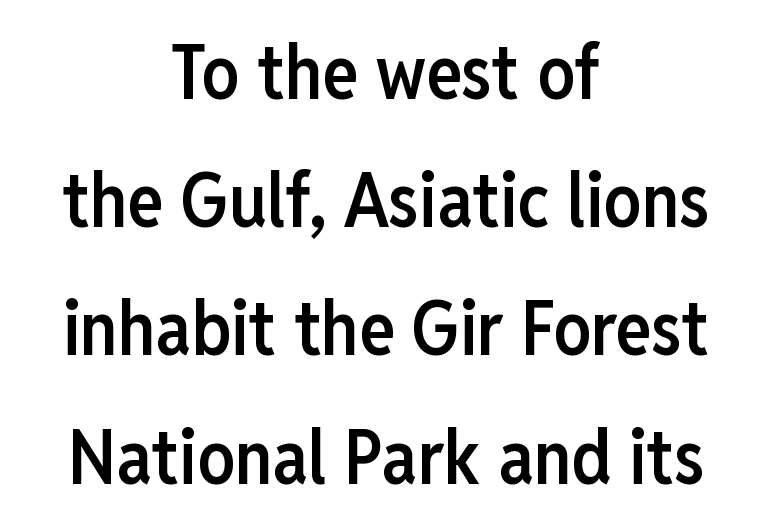
Q: Is the text bold? A: Semi-bold.
Q: Is the text italic (slanted)? A: No, it is upright.
Q: Is the typeface a serif or a sans-serif typeface? A: Sans-serif.
Q: Is the text underlined? A: No.
Q: How is the paragraph aligned? A: Centered.
Q: Is the spacing between letters normal or unusually wide? A: Normal.
Q: Width (condensed, normal, or wide)? A: Condensed.
Q: Stroke contrast? A: Low.
Q: x-height? A: Medium.
Q: Monospaced? A: No.
